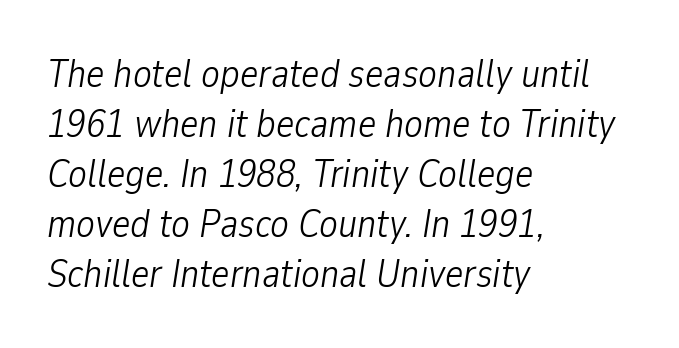
{"italic": "yes", "lean": "right", "slant_degrees": 9, "bold": "no", "weight": "light", "width": "condensed", "stroke_contrast": "low", "x_height": "medium", "monospaced": "no", "underline": "no", "align": "left", "line_spacing": "normal", "line_spacing_ratio": 1.28, "letter_spacing": "normal", "letter_spacing_em": 0.0, "glyph_px": 39}
